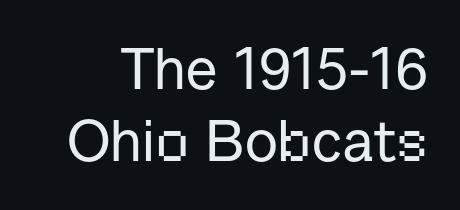
The image shows 58 px sans-serif type, upright; set line spacing 1.24x, normal letter spacing, not underlined; low stroke contrast and a medium x-height.
